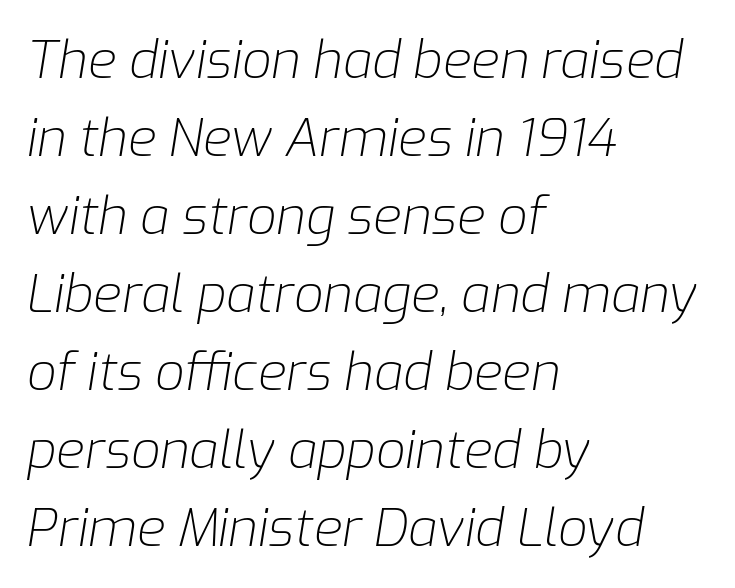
Q: Is the text bold? A: No.
Q: Is the text italic (slanted)? A: Yes, it leans right by about 9 degrees.
Q: Is the text underlined? A: No.
Q: How is the paragraph aligned? A: Left-aligned.
Q: Is the spacing between letters normal or unusually wide? A: Normal.
Q: Is the spacing between lines tight, normal or loose? A: Normal.
Q: Width (condensed, normal, or wide)? A: Normal.
Q: Stroke contrast? A: Low.
Q: x-height? A: Medium.
Q: Monospaced? A: No.
